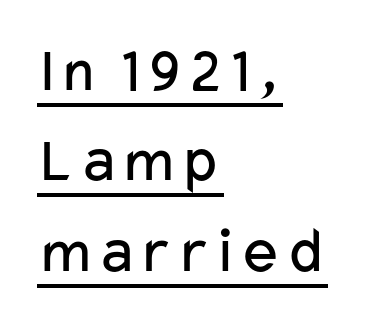
Q: Is the text bold? A: No.
Q: Is the text italic (slanted)? A: No, it is upright.
Q: Is the typeface a serif or a sans-serif typeface? A: Sans-serif.
Q: Is the text underlined? A: Yes.
Q: How is the paragraph aligned? A: Left-aligned.
Q: Is the spacing between letters normal or unusually wide? A: Normal.
Q: Is the spacing between lines tight, normal or loose? A: Normal.
Q: Width (condensed, normal, or wide)? A: Wide.
Q: Stroke contrast? A: Low.
Q: x-height? A: Medium.
Q: Monospaced? A: No.
